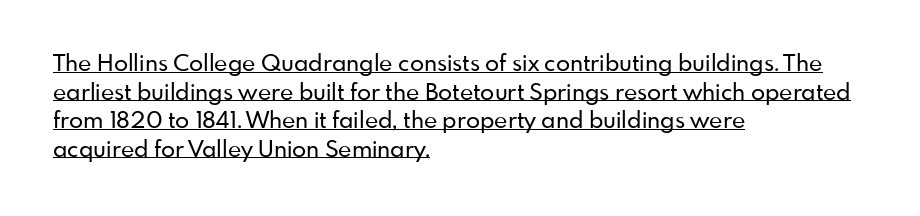
The image shows 23 px text type, upright; set left-aligned, line spacing 1.24x, normal letter spacing, underlined.
